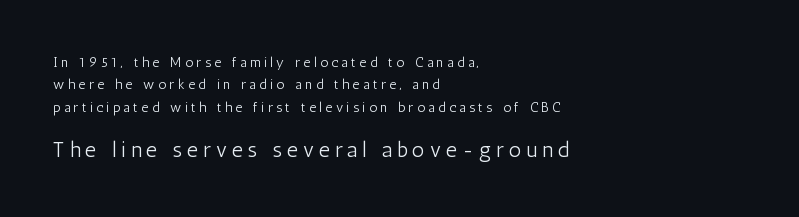
Vertical strokes here are truly vertical. Of the two passages, the one underneath uses the larger point size. What stands out about the letter spacing? Its width — letters are far apart. Vertical stems look standard width or narrower in stroke. Quick note: interline space is typical. This rendering features lettering with no underline.
